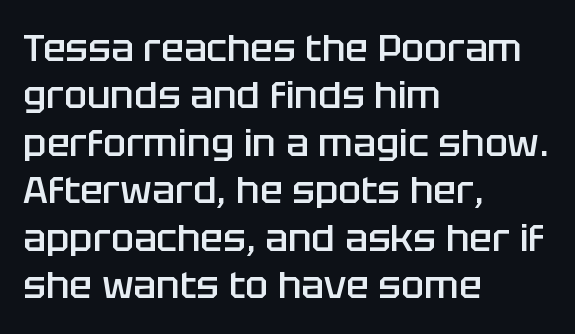
{"serif": "no", "italic": "no", "bold": "semi", "weight": "semibold", "width": "normal", "stroke_contrast": "low", "x_height": "large", "monospaced": "no", "underline": "no", "align": "left", "line_spacing": "normal", "line_spacing_ratio": 1.25, "letter_spacing": "normal", "letter_spacing_em": 0.0, "glyph_px": 38}
